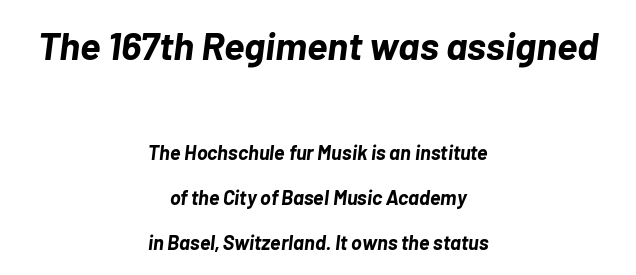
The image shows 39 px bold type, italic (leaning right); set centered, loose line spacing (2.25x), normal letter spacing, not underlined; the first (top) block is 1.95x larger; low stroke contrast and a medium x-height.
